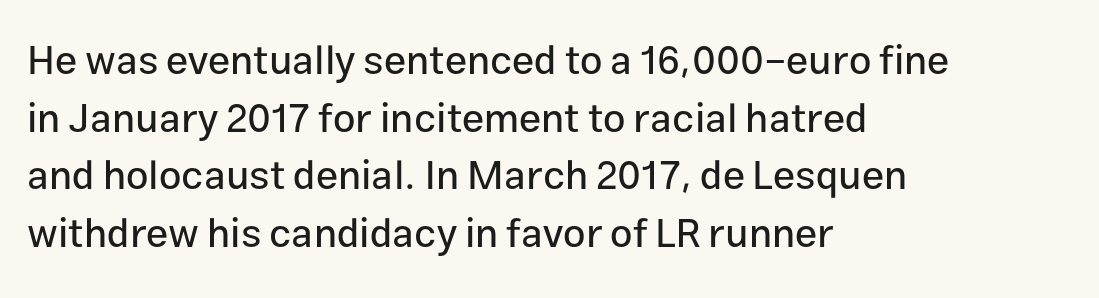
Q: Is the text italic (slanted)? A: No, it is upright.
Q: Is the typeface a serif or a sans-serif typeface? A: Sans-serif.
Q: Is the text underlined? A: No.
Q: How is the paragraph aligned? A: Left-aligned.
Q: Is the spacing between letters normal or unusually wide? A: Normal.
Q: Is the spacing between lines tight, normal or loose? A: Normal.
Q: Width (condensed, normal, or wide)? A: Normal.
Q: Stroke contrast? A: Low.
Q: x-height? A: Medium.
Q: Monospaced? A: No.
